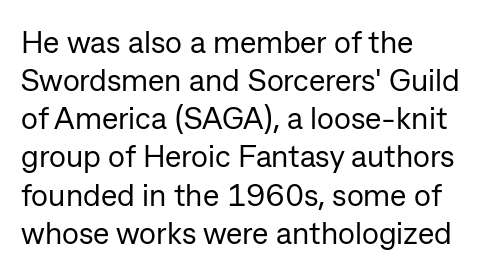
Q: Is the text bold? A: No.
Q: Is the text italic (slanted)? A: No, it is upright.
Q: Is the typeface a serif or a sans-serif typeface? A: Sans-serif.
Q: Is the text underlined? A: No.
Q: How is the paragraph aligned? A: Left-aligned.
Q: Is the spacing between letters normal or unusually wide? A: Normal.
Q: Width (condensed, normal, or wide)? A: Normal.
Q: Stroke contrast? A: Low.
Q: x-height? A: Medium.
Q: Monospaced? A: No.
